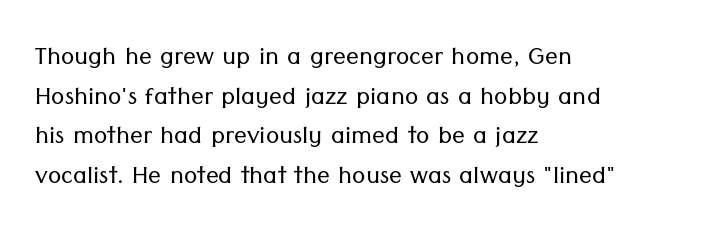
Q: Is the text bold? A: No.
Q: Is the text italic (slanted)? A: No, it is upright.
Q: Is the typeface a serif or a sans-serif typeface? A: Sans-serif.
Q: Is the text underlined? A: No.
Q: How is the paragraph aligned? A: Left-aligned.
Q: Is the spacing between letters normal or unusually wide? A: Normal.
Q: Width (condensed, normal, or wide)? A: Normal.
Q: Stroke contrast? A: Low.
Q: x-height? A: Medium.
Q: Monospaced? A: No.
